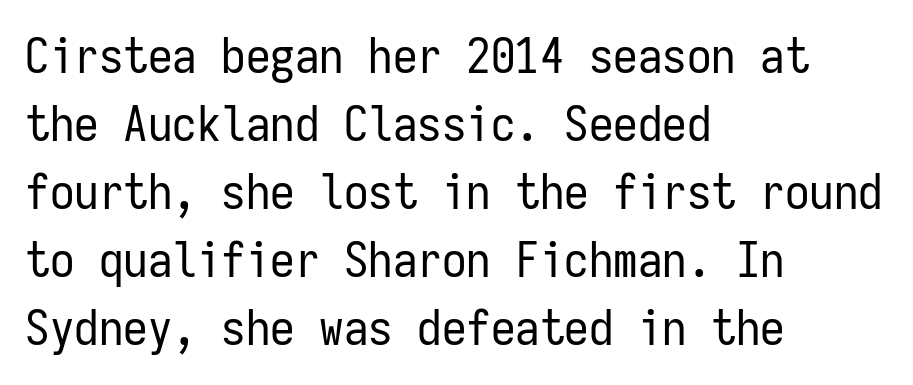
Q: Is the text bold? A: No.
Q: Is the text italic (slanted)? A: No, it is upright.
Q: Is the typeface a serif or a sans-serif typeface? A: Sans-serif.
Q: Is the text underlined? A: No.
Q: How is the paragraph aligned? A: Left-aligned.
Q: Is the spacing between letters normal or unusually wide? A: Normal.
Q: Is the spacing between lines tight, normal or loose? A: Normal.
Q: Width (condensed, normal, or wide)? A: Condensed.
Q: Stroke contrast? A: Low.
Q: x-height? A: Medium.
Q: Monospaced? A: Yes.
